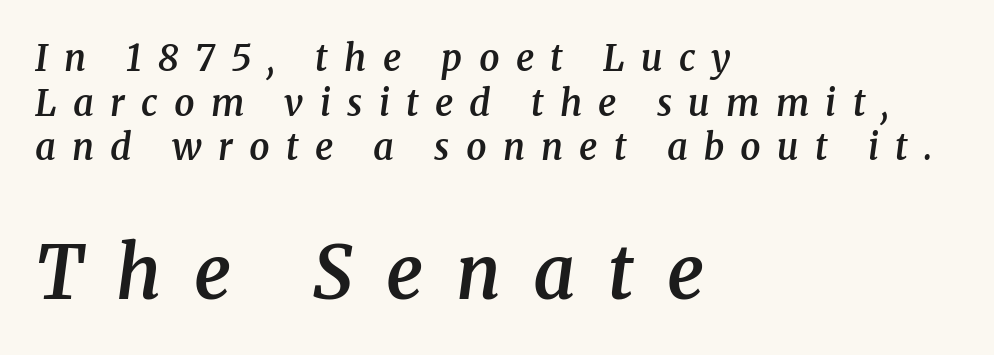
Q: Is the text bold? A: Semi-bold.
Q: Is the text italic (slanted)? A: Yes, it leans right by about 8 degrees.
Q: Is the typeface a serif or a sans-serif typeface? A: Serif.
Q: Is the text underlined? A: No.
Q: How is the paragraph aligned? A: Left-aligned.
Q: Is the spacing between letters normal or unusually wide? A: Unusually wide.
Q: Which block of text is set in a larger size, the first (top) or the second (bottom)? A: The second (bottom) one.
Q: Width (condensed, normal, or wide)? A: Normal.
Q: Stroke contrast? A: Medium.
Q: x-height? A: Medium.
Q: Monospaced? A: No.
